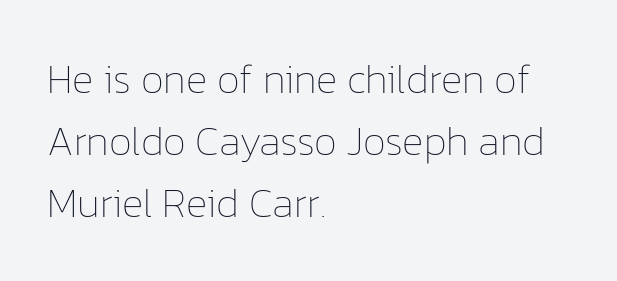
Q: Is the text bold? A: No.
Q: Is the text italic (slanted)? A: No, it is upright.
Q: Is the text underlined? A: No.
Q: How is the paragraph aligned? A: Left-aligned.
Q: Is the spacing between letters normal or unusually wide? A: Normal.
Q: Is the spacing between lines tight, normal or loose? A: Normal.
Q: Width (condensed, normal, or wide)? A: Normal.
Q: Stroke contrast? A: Low.
Q: x-height? A: Medium.
Q: Monospaced? A: No.
